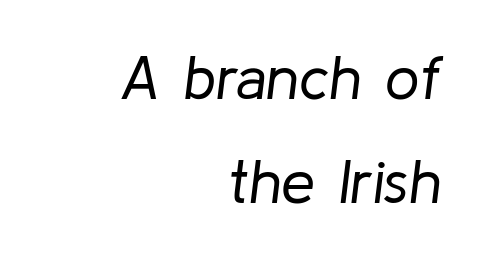
The image shows 61 px regular-weight type, italic (leaning right); set right-aligned, normal line spacing (1.7x), normal letter spacing, not underlined; low stroke contrast and a medium x-height.
